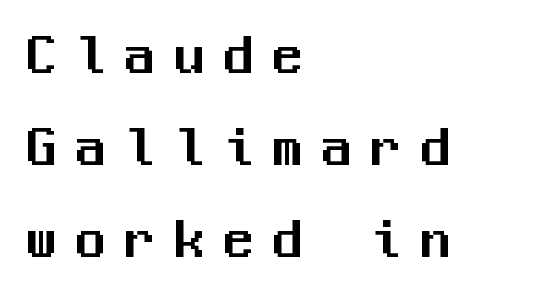
Q: Is the text italic (slanted)? A: No, it is upright.
Q: Is the typeface a serif or a sans-serif typeface? A: Sans-serif.
Q: Is the text underlined? A: No.
Q: How is the paragraph aligned? A: Left-aligned.
Q: Is the spacing between letters normal or unusually wide? A: Unusually wide.
Q: Is the spacing between lines tight, normal or loose? A: Normal.
Q: Width (condensed, normal, or wide)? A: Normal.
Q: Stroke contrast? A: Medium.
Q: x-height? A: Medium.
Q: Monospaced? A: Yes.
